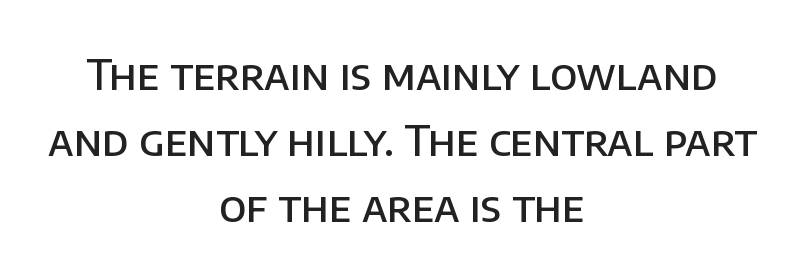
Look at the tracking — it's just the regular setting, nothing added. Posture: upright roman. I'd describe the lettering as semibold — firm but not a full bold. Vertically, the passage feels balanced, rows spaced as you'd expect. The rendering uses natural spacing where letterforms have individual widths.
